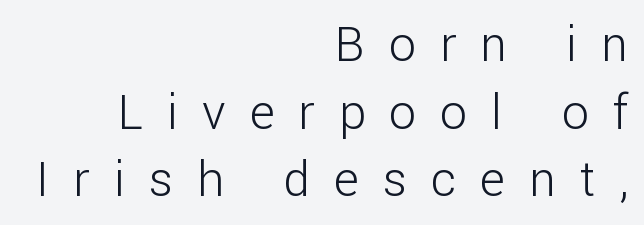
{"serif": "no", "italic": "no", "bold": "no", "weight": "light", "width": "normal", "stroke_contrast": "low", "x_height": "medium", "monospaced": "no", "underline": "no", "align": "right", "line_spacing": "normal", "line_spacing_ratio": 1.41, "letter_spacing": "wide", "letter_spacing_em": 0.5, "glyph_px": 48}
